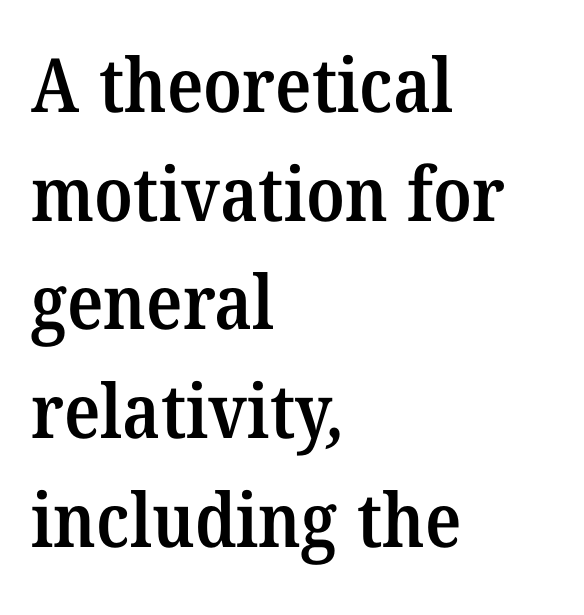
Q: Is the text bold? A: Semi-bold.
Q: Is the typeface a serif or a sans-serif typeface? A: Serif.
Q: Is the text underlined? A: No.
Q: How is the paragraph aligned? A: Left-aligned.
Q: Is the spacing between letters normal or unusually wide? A: Normal.
Q: Is the spacing between lines tight, normal or loose? A: Normal.
Q: Width (condensed, normal, or wide)? A: Normal.
Q: Stroke contrast? A: Medium.
Q: x-height? A: Medium.
Q: Monospaced? A: No.
